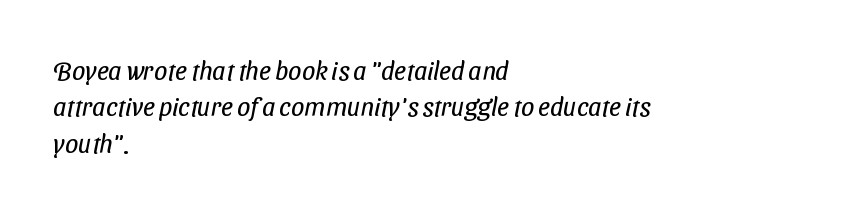
Each line starts at the same left margin while the right side varies. Regarding leading, the lines here are spaced in the standard way. No chunkiness to these letters — they're not bold. The face used here is rendered with its standard letterfit.
